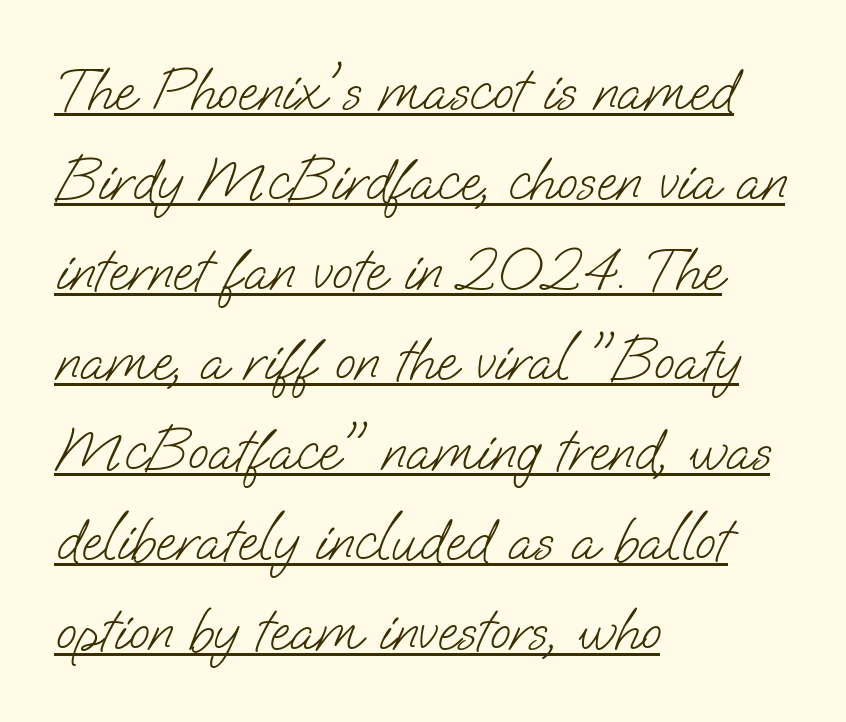
Q: Is the text bold? A: No.
Q: Is the typeface a serif or a sans-serif typeface? A: Sans-serif.
Q: Is the text underlined? A: Yes.
Q: How is the paragraph aligned? A: Left-aligned.
Q: Is the spacing between letters normal or unusually wide? A: Normal.
Q: Is the spacing between lines tight, normal or loose? A: Normal.
Q: Width (condensed, normal, or wide)? A: Normal.
Q: Stroke contrast? A: Low.
Q: x-height? A: Small.
Q: Monospaced? A: No.
